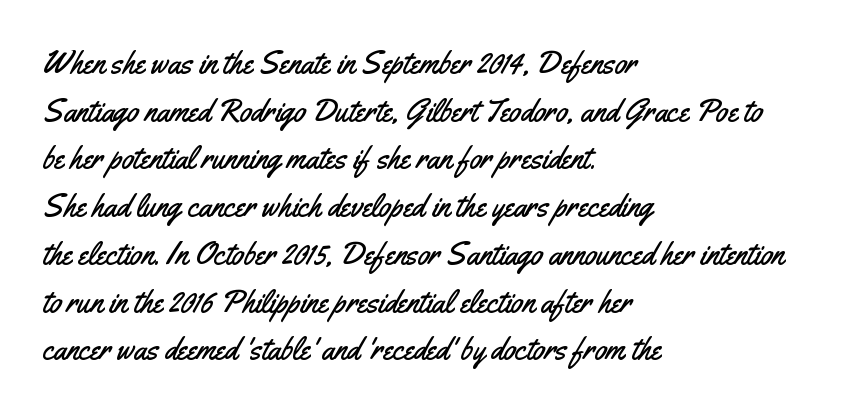
Note the varied advance widths — an 'i' is clearly narrower than an 'm'. Rule under the text: the space is simply empty. Examine the stroke ends and you'll find no serifs. The rows are spaced the way most documents space them.
